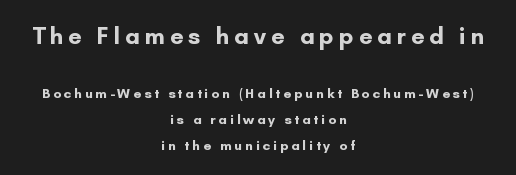
The image shows 24 px bold type, upright; set centered, line spacing 1.84x, unusually wide letter spacing (+0.2 em), not underlined; the first (top) block is 1.71x larger.
